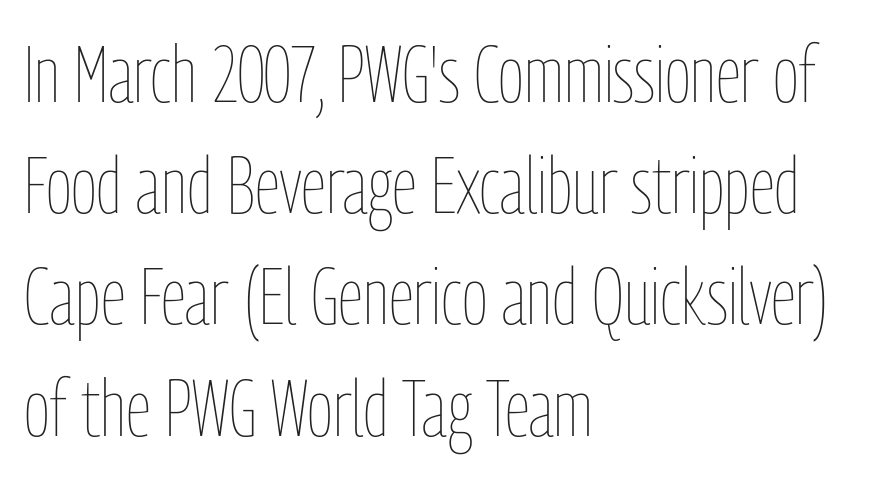
Compared with a centered layout, this one pins lines to the left instead. Tall strokes in this sample are plumb rather than angled. What stands out about the letter spacing? Nothing — it is the standard amount. A quiet, ordinary-to-light weight characterises the typeface. Is there much room between lines? A standard amount, neither cramped nor airy.
